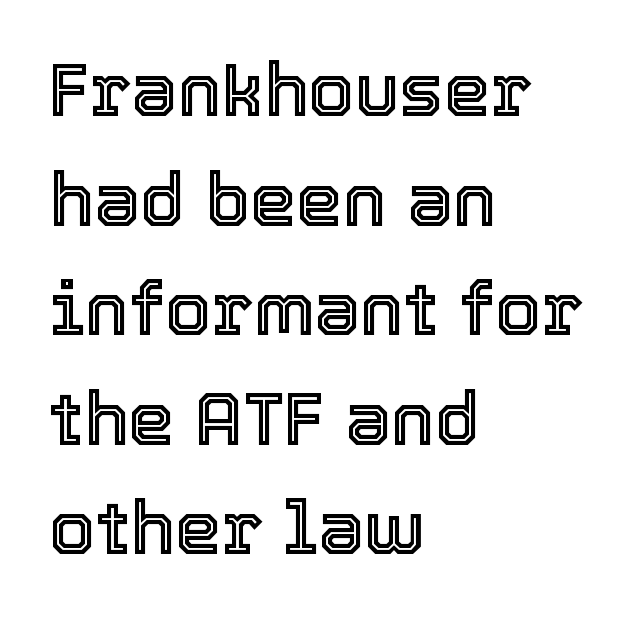
A typesetter would call this leading conventional body-copy spacing. Rendered with straight, roman letterforms. The compositor pushed each line to the left boundary. Characters follow at the spacing the type designer built in. Proportional: the letters do not fall into vertical columns.
